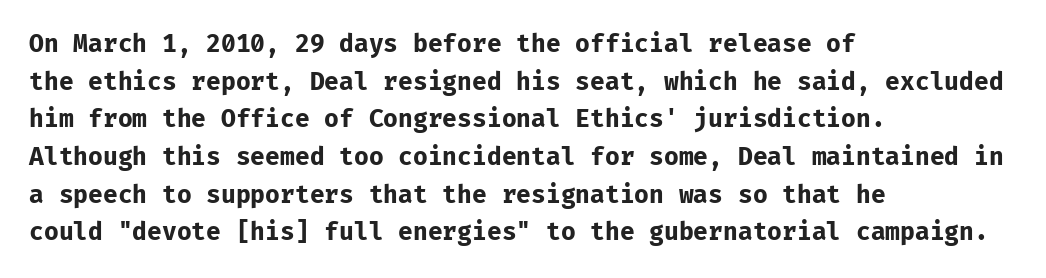
{"italic": "no", "bold": "yes", "underline": "no", "align": "left", "line_spacing": "normal", "line_spacing_ratio": 1.57, "letter_spacing": "normal", "letter_spacing_em": 0.0, "glyph_px": 24}
